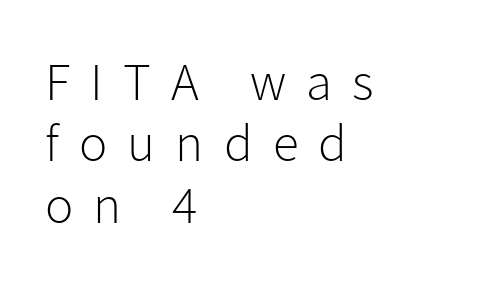
Q: Is the text bold? A: No.
Q: Is the text italic (slanted)? A: No, it is upright.
Q: Is the typeface a serif or a sans-serif typeface? A: Sans-serif.
Q: Is the text underlined? A: No.
Q: How is the paragraph aligned? A: Left-aligned.
Q: Is the spacing between letters normal or unusually wide? A: Unusually wide.
Q: Width (condensed, normal, or wide)? A: Normal.
Q: Stroke contrast? A: Low.
Q: x-height? A: Medium.
Q: Monospaced? A: No.
